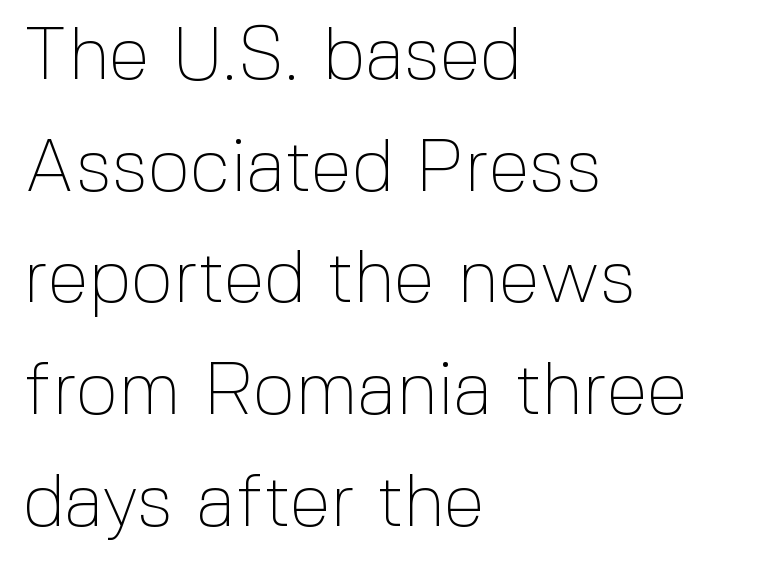
{"serif": "no", "italic": "no", "bold": "no", "weight": "thin", "width": "normal", "x_height": "medium", "monospaced": "no", "underline": "no", "align": "left", "line_spacing": "normal", "line_spacing_ratio": 1.51, "letter_spacing": "normal", "letter_spacing_em": 0.0, "glyph_px": 74}
